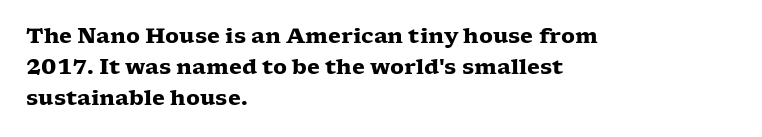
{"italic": "no", "bold": "yes", "underline": "no", "align": "left", "line_spacing": "normal", "line_spacing_ratio": 1.48, "letter_spacing": "normal", "letter_spacing_em": 0.0, "glyph_px": 21}
